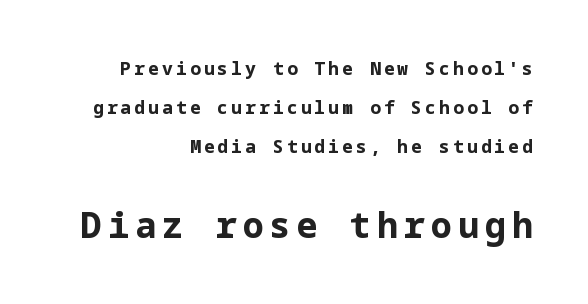
{"serif": "no", "italic": "no", "bold": "yes", "weight": "bold", "width": "normal", "stroke_contrast": "low", "x_height": "medium", "underline": "no", "align": "right", "line_spacing": "loose", "line_spacing_ratio": 2.16, "larger_block": "second", "size_ratio": 1.94, "glyph_px": 35}
